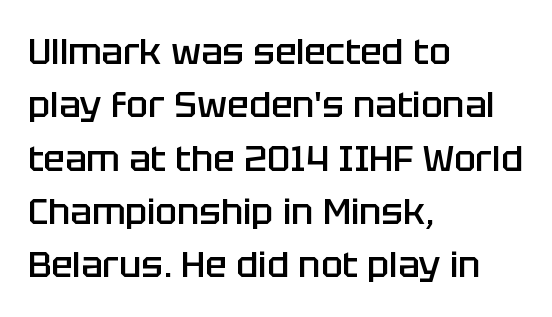
Q: Is the text bold? A: Semi-bold.
Q: Is the text italic (slanted)? A: No, it is upright.
Q: Is the typeface a serif or a sans-serif typeface? A: Sans-serif.
Q: Is the text underlined? A: No.
Q: How is the paragraph aligned? A: Left-aligned.
Q: Is the spacing between letters normal or unusually wide? A: Normal.
Q: Is the spacing between lines tight, normal or loose? A: Normal.
Q: Width (condensed, normal, or wide)? A: Normal.
Q: Stroke contrast? A: Low.
Q: x-height? A: Large.
Q: Monospaced? A: No.
